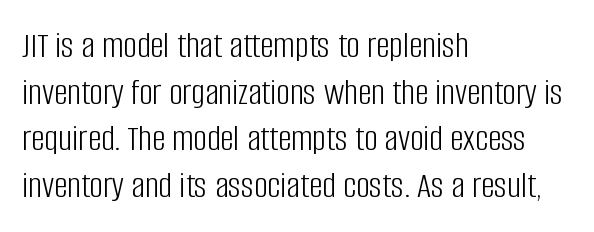
The image shows 38 px light, condensed sans-serif type, upright; set left-aligned, line spacing 1.23x, normal letter spacing, not underlined; low stroke contrast and a large x-height.
